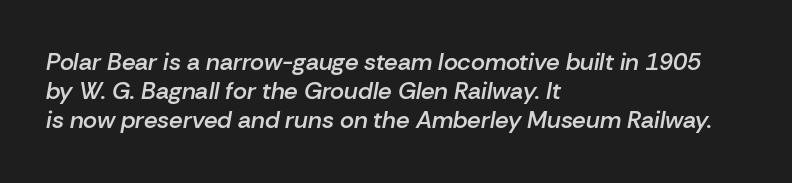
{"italic": "yes", "lean": "right", "slant_degrees": 10, "bold": "semi", "underline": "no", "align": "left", "line_spacing_ratio": 1.21, "letter_spacing": "normal", "letter_spacing_em": 0.0, "glyph_px": 24}
